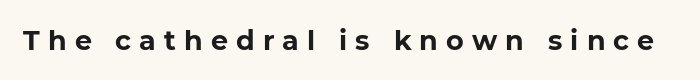
Q: Is the text bold? A: Yes.
Q: Is the text italic (slanted)? A: No, it is upright.
Q: Is the text underlined? A: No.
Q: Is the spacing between letters normal or unusually wide? A: Unusually wide.
